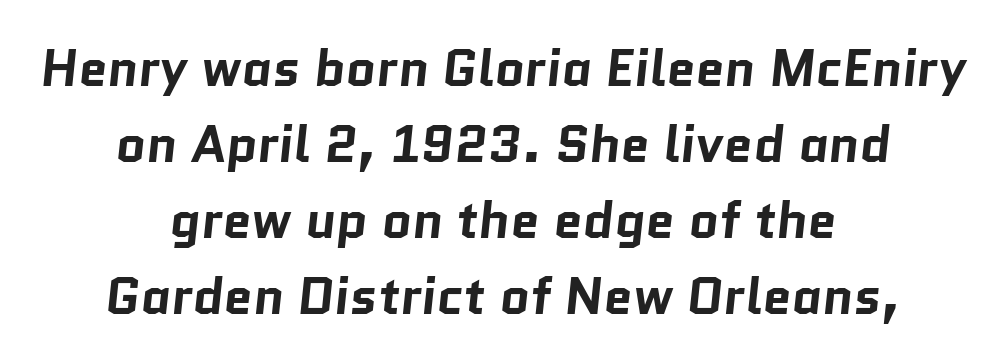
Q: Is the text bold? A: Yes.
Q: Is the typeface a serif or a sans-serif typeface? A: Sans-serif.
Q: Is the text underlined? A: No.
Q: How is the paragraph aligned? A: Centered.
Q: Is the spacing between letters normal or unusually wide? A: Normal.
Q: Is the spacing between lines tight, normal or loose? A: Normal.
Q: Width (condensed, normal, or wide)? A: Normal.
Q: Stroke contrast? A: Low.
Q: x-height? A: Medium.
Q: Monospaced? A: No.
